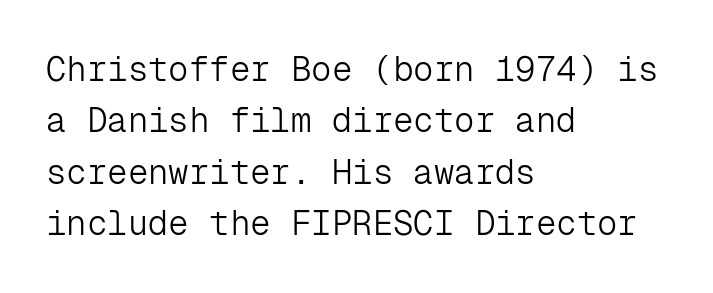
The image shows 34 px light sans-serif type, upright, monospaced; set left-aligned, normal line spacing (1.51x), normal letter spacing, not underlined; low stroke contrast and a medium x-height.
